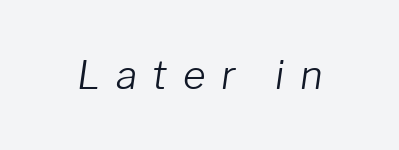
Q: Is the text bold? A: No.
Q: Is the text italic (slanted)? A: Yes, it leans right by about 8 degrees.
Q: Is the text underlined? A: No.
Q: Is the spacing between letters normal or unusually wide? A: Unusually wide.
Q: Width (condensed, normal, or wide)? A: Normal.
Q: Stroke contrast? A: Low.
Q: x-height? A: Medium.
Q: Monospaced? A: No.
